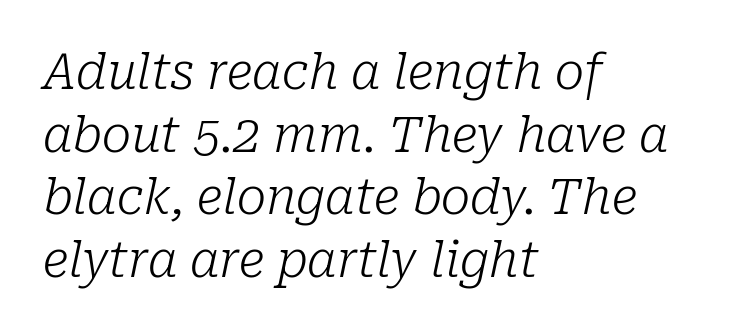
{"serif": "yes", "italic": "yes", "lean": "right", "slant_degrees": 10, "bold": "no", "weight": "light", "width": "normal", "stroke_contrast": "low", "x_height": "medium", "monospaced": "no", "underline": "no", "align": "left", "line_spacing": "normal", "line_spacing_ratio": 1.28, "letter_spacing": "normal", "letter_spacing_em": 0.0, "glyph_px": 49}
